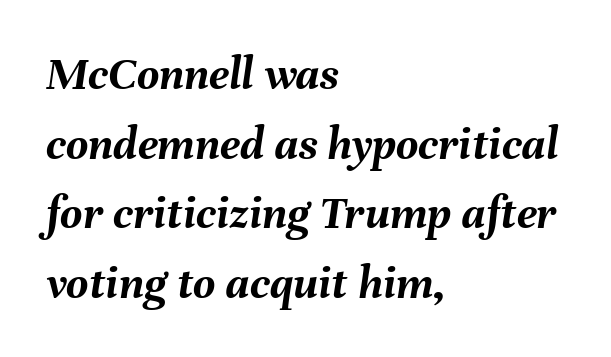
The image shows 48 px semibold type, italic (leaning right); set left-aligned, normal line spacing (1.45x), normal letter spacing, not underlined; medium stroke contrast and a medium x-height.
